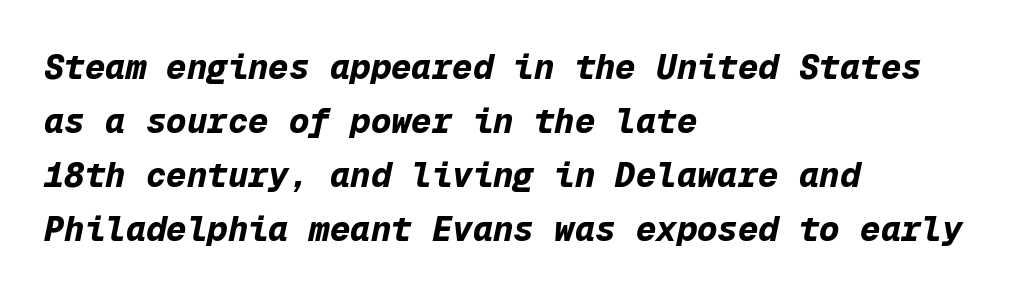
{"italic": "yes", "lean": "right", "slant_degrees": 12, "bold": "yes", "weight": "bold", "width": "normal", "stroke_contrast": "low", "x_height": "medium", "monospaced": "yes", "underline": "no", "align": "left", "line_spacing": "normal", "line_spacing_ratio": 1.59, "letter_spacing": "normal", "letter_spacing_em": 0.0, "glyph_px": 34}
